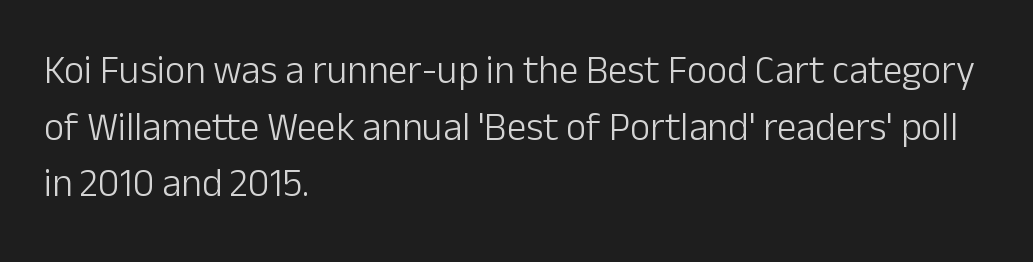
{"serif": "no", "italic": "no", "bold": "no", "weight": "light", "width": "normal", "stroke_contrast": "low", "x_height": "medium", "monospaced": "no", "underline": "no", "align": "left", "line_spacing": "normal", "line_spacing_ratio": 1.45, "letter_spacing": "normal", "letter_spacing_em": 0.0, "glyph_px": 39}
